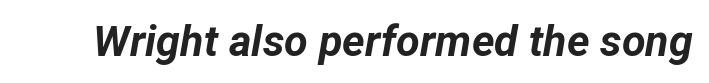
Q: Is the text bold? A: Yes.
Q: Is the text italic (slanted)? A: Yes, it leans right by about 12 degrees.
Q: Is the text underlined? A: No.
Q: Is the spacing between letters normal or unusually wide? A: Normal.
Q: Width (condensed, normal, or wide)? A: Normal.
Q: Stroke contrast? A: Low.
Q: x-height? A: Medium.
Q: Monospaced? A: No.
